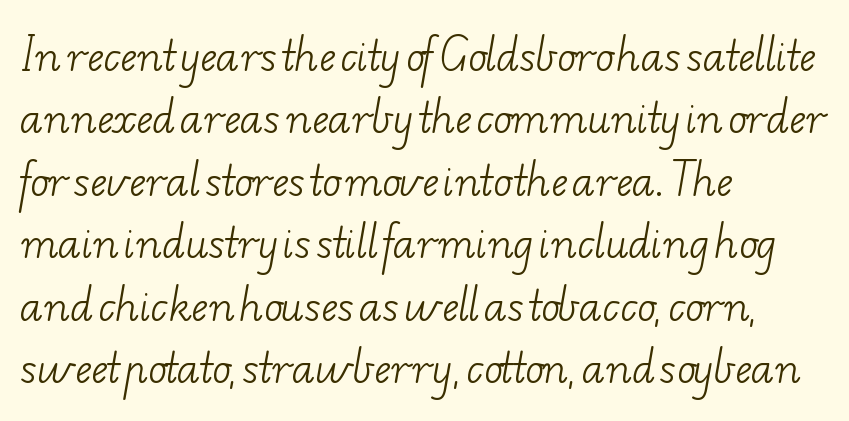
{"serif": "yes", "bold": "no", "weight": "light", "width": "wide", "stroke_contrast": "low", "x_height": "small", "monospaced": "no", "underline": "no", "align": "left", "line_spacing": "normal", "line_spacing_ratio": 1.6, "letter_spacing": "normal", "letter_spacing_em": 0.0, "glyph_px": 39}
